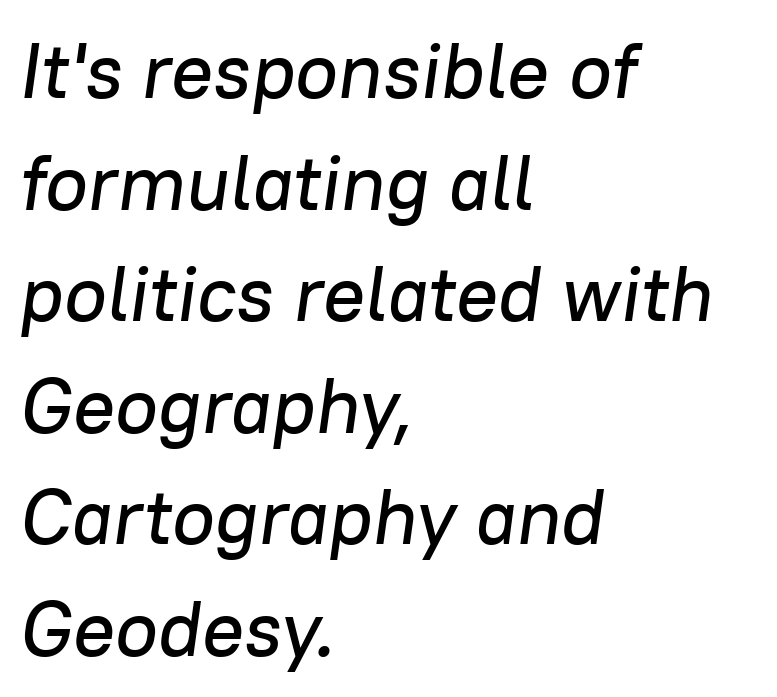
Q: Is the text italic (slanted)? A: Yes, it leans right by about 8 degrees.
Q: Is the text underlined? A: No.
Q: How is the paragraph aligned? A: Left-aligned.
Q: Is the spacing between letters normal or unusually wide? A: Normal.
Q: Is the spacing between lines tight, normal or loose? A: Normal.
Q: Width (condensed, normal, or wide)? A: Normal.
Q: Stroke contrast? A: Low.
Q: x-height? A: Medium.
Q: Monospaced? A: No.
